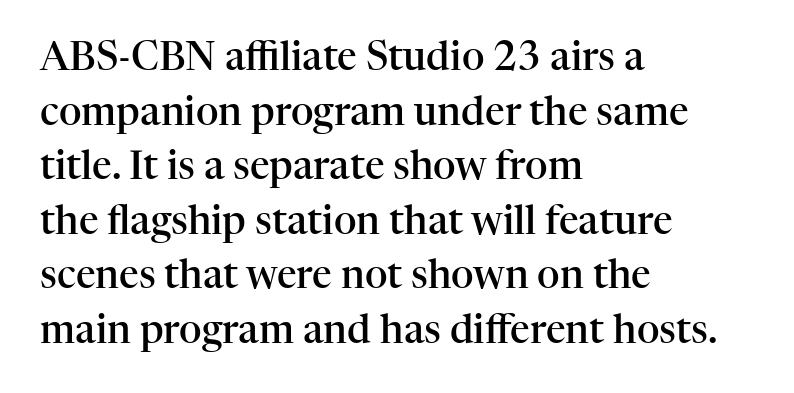
Q: Is the text bold? A: Semi-bold.
Q: Is the text italic (slanted)? A: No, it is upright.
Q: Is the typeface a serif or a sans-serif typeface? A: Serif.
Q: Is the text underlined? A: No.
Q: How is the paragraph aligned? A: Left-aligned.
Q: Is the spacing between letters normal or unusually wide? A: Normal.
Q: Is the spacing between lines tight, normal or loose? A: Normal.
Q: Width (condensed, normal, or wide)? A: Normal.
Q: Stroke contrast? A: High.
Q: x-height? A: Medium.
Q: Monospaced? A: No.
